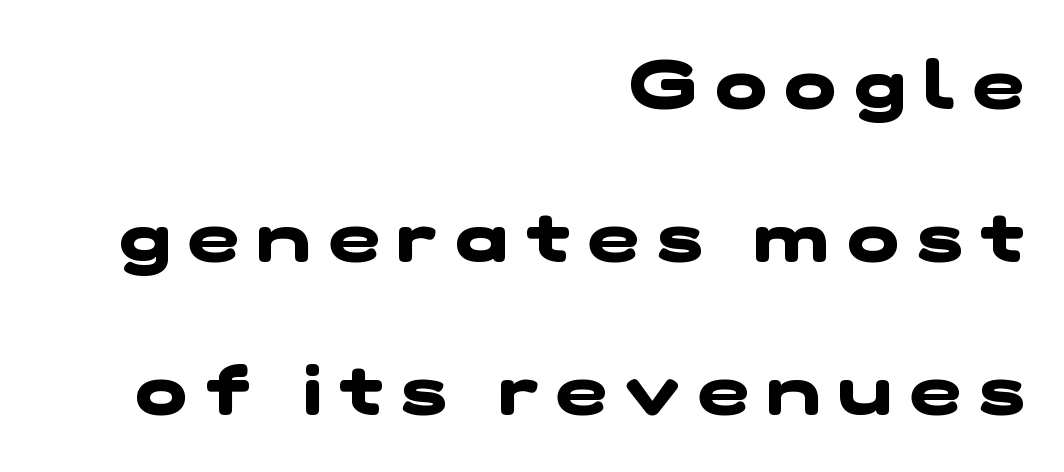
The image shows 69 px heavy, wide sans-serif type; set right-aligned, loose line spacing (2.22x), unusually wide letter spacing (+0.26 em), not underlined; low stroke contrast and a medium x-height.
